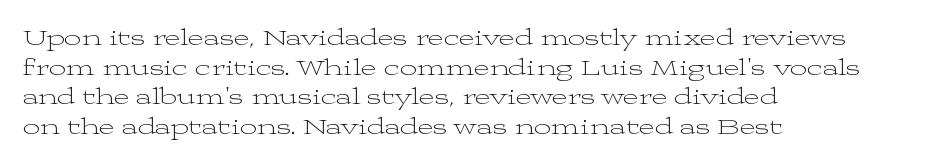
{"italic": "no", "bold": "no", "underline": "no", "align": "left", "line_spacing_ratio": 1.23, "letter_spacing": "normal", "letter_spacing_em": 0.0, "glyph_px": 24}
